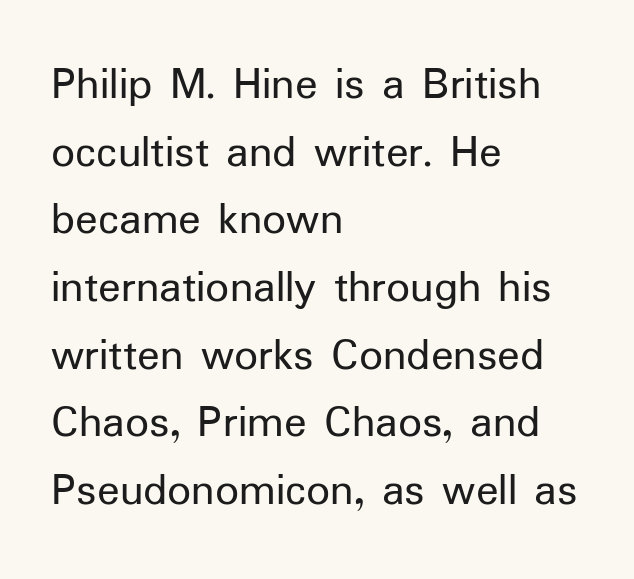
Counters stay open thanks to moderate or lighter strokes. Where is the straight margin? On the left. Descenders are the only things crossing below the line. The passage shown is typeset with a sans-serif family. A typesetter would call this zero additional tracking.
